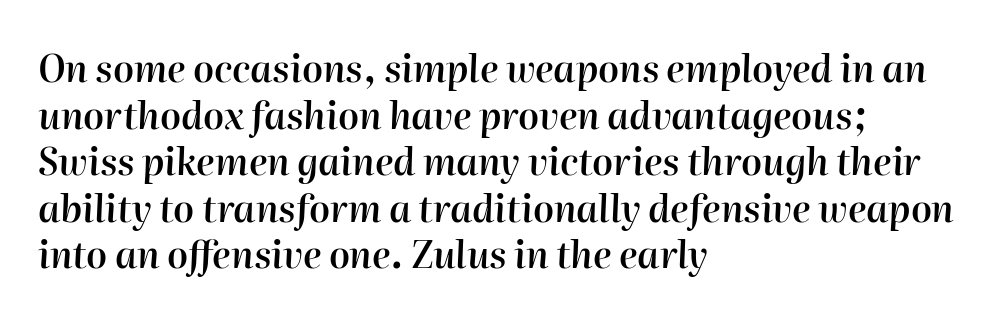
These words are printed semibold, heavier than regular yet not bold. Spacing between characters is what you'd get straight out of the box. Slant detected: the letters are inclined. Interline gaps are of average width in this sample.
